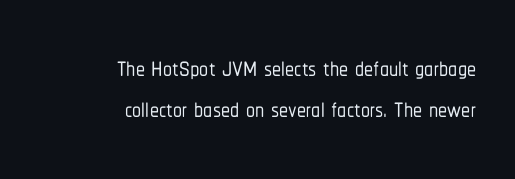
The image shows 36 px condensed sans-serif type, upright; set right-aligned, tight line spacing (1.15x), normal letter spacing, not underlined; low stroke contrast and a medium x-height.
